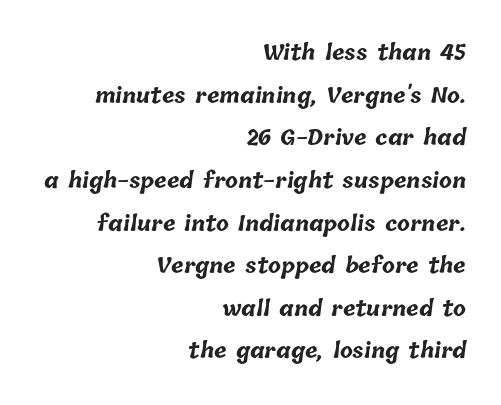
{"bold": "yes", "underline": "no", "align": "right", "line_spacing": "loose", "line_spacing_ratio": 2.03, "letter_spacing": "normal", "letter_spacing_em": 0.0, "glyph_px": 21}
